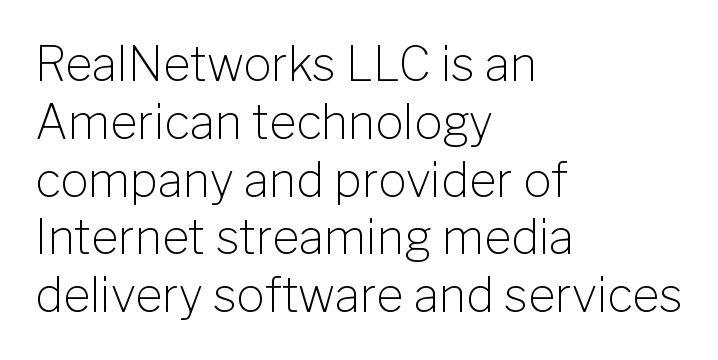
{"serif": "no", "italic": "no", "bold": "no", "weight": "light", "width": "normal", "stroke_contrast": "low", "x_height": "medium", "monospaced": "no", "underline": "no", "align": "left", "line_spacing_ratio": 1.23, "letter_spacing": "normal", "letter_spacing_em": 0.0, "glyph_px": 47}
